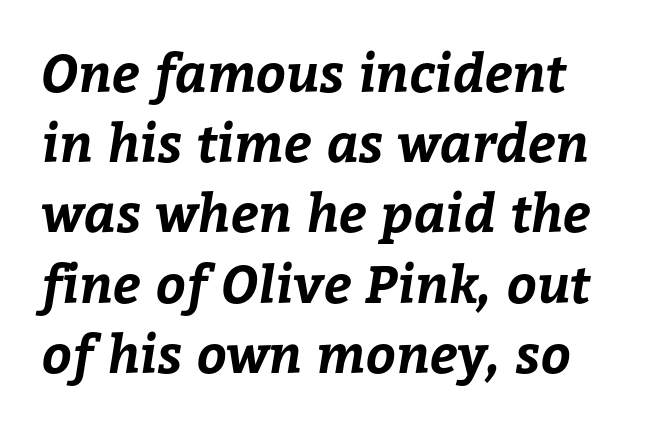
{"bold": "yes", "weight": "bold", "width": "normal", "stroke_contrast": "low", "x_height": "medium", "monospaced": "no", "underline": "no", "align": "left", "line_spacing": "normal", "line_spacing_ratio": 1.35, "letter_spacing": "normal", "letter_spacing_em": 0.0, "glyph_px": 52}
